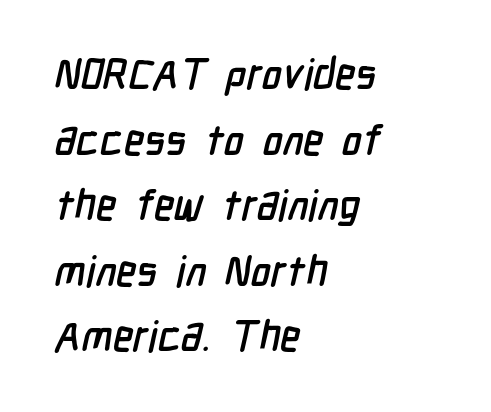
Q: Is the typeface a serif or a sans-serif typeface? A: Sans-serif.
Q: Is the text underlined? A: No.
Q: How is the paragraph aligned? A: Left-aligned.
Q: Is the spacing between letters normal or unusually wide? A: Normal.
Q: Is the spacing between lines tight, normal or loose? A: Normal.
Q: Width (condensed, normal, or wide)? A: Condensed.
Q: Stroke contrast? A: Low.
Q: x-height? A: Medium.
Q: Monospaced? A: No.
